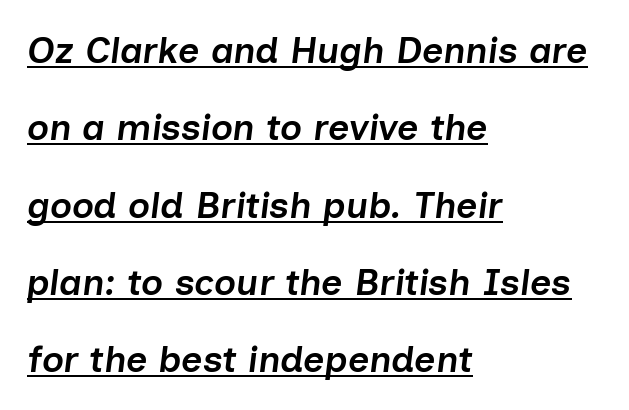
Is the type slanted? Yes — the strokes lean at a clear angle. This sample has the flowing, uneven cadence of proportional lettering. The letters sit at their default tracking, neither squeezed nor spread. The typesetter has applied underlining to the passage shown.
